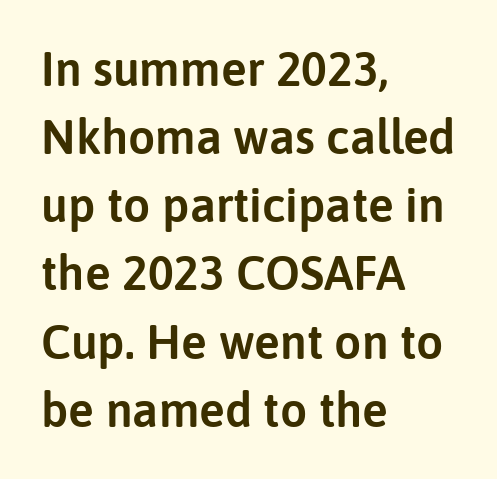
Q: Is the text italic (slanted)? A: No, it is upright.
Q: Is the typeface a serif or a sans-serif typeface? A: Sans-serif.
Q: Is the text underlined? A: No.
Q: How is the paragraph aligned? A: Left-aligned.
Q: Is the spacing between letters normal or unusually wide? A: Normal.
Q: Is the spacing between lines tight, normal or loose? A: Normal.
Q: Width (condensed, normal, or wide)? A: Normal.
Q: Stroke contrast? A: Low.
Q: x-height? A: Medium.
Q: Monospaced? A: No.
